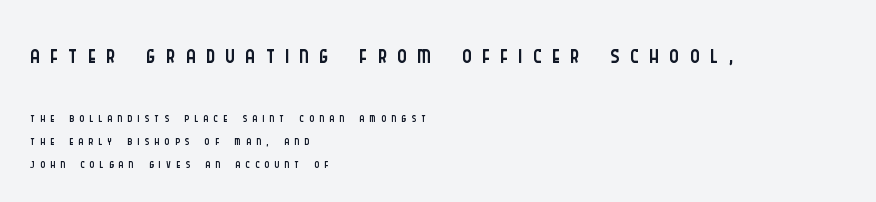
Someone cranked the tracking dial way up on this one. Words float on clear page, feet unadorned. Interline gaps are of average width in this sample. Does the bottom block carry the larger type? No, the top block does.
